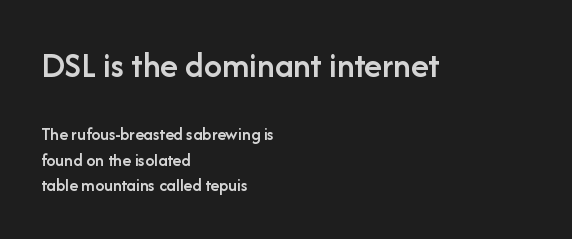
The image shows 36 px semibold sans-serif type, upright; set left-aligned, normal line spacing (1.44x), normal letter spacing, not underlined; the first (top) block is 2.0x larger; low stroke contrast and a medium x-height.
